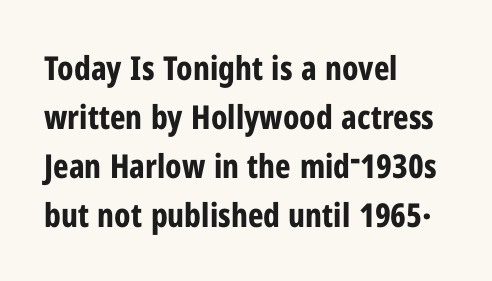
Students, this is bold: see how much ink each stroke carries. Observe the absence of serifs on each vertical stroke in this sample. Here the glyphs are tracked normally, forming tight word shapes. Quick note: not italic, upright. If you measured baseline to baseline, you'd find a middling distance. This rendering features lettering with no underline.
